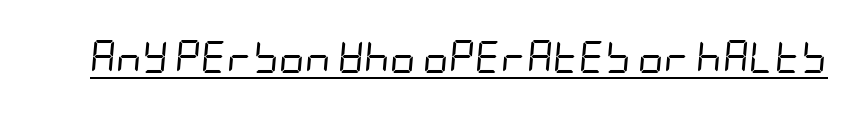
Q: Is the text bold? A: No.
Q: Is the text italic (slanted)? A: Yes, it leans right by about 5 degrees.
Q: Is the text underlined? A: Yes.
Q: Is the spacing between letters normal or unusually wide? A: Normal.
Q: Width (condensed, normal, or wide)? A: Condensed.
Q: Stroke contrast? A: Low.
Q: x-height? A: Large.
